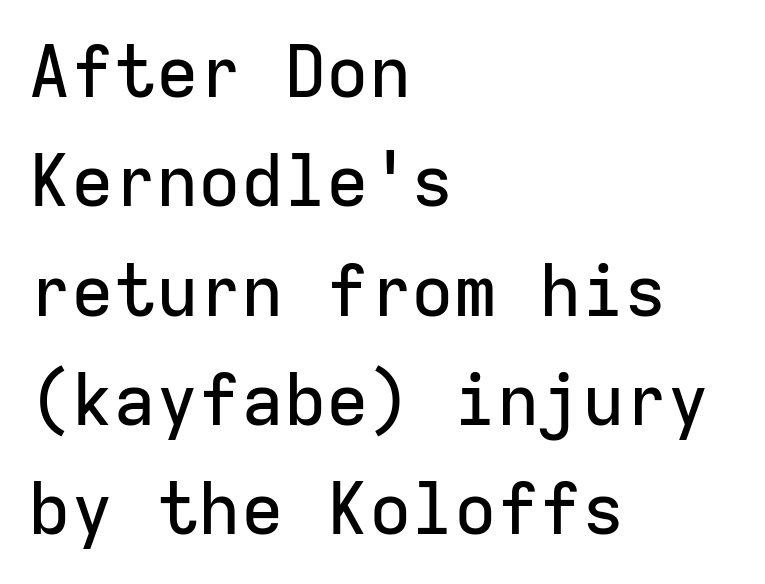
A typesetter would mark this as roman, not italic. This rendering employs a face without finishing strokes, i.e., a sans-serif. The space directly below the letters is spotless. Monospaced: the letters line up in strict vertical columns.
